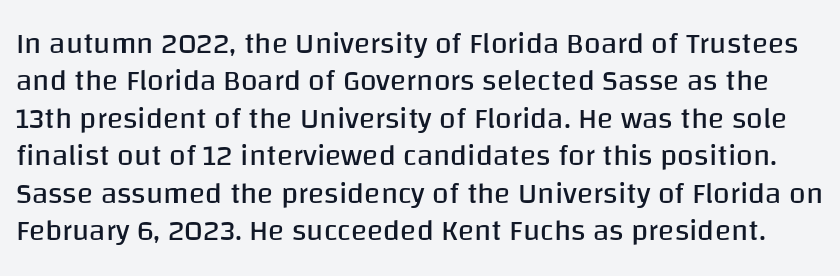
The image shows 30 px regular-weight sans-serif type, upright; set normal line spacing (1.25x), normal letter spacing, not underlined; low stroke contrast and a large x-height.
